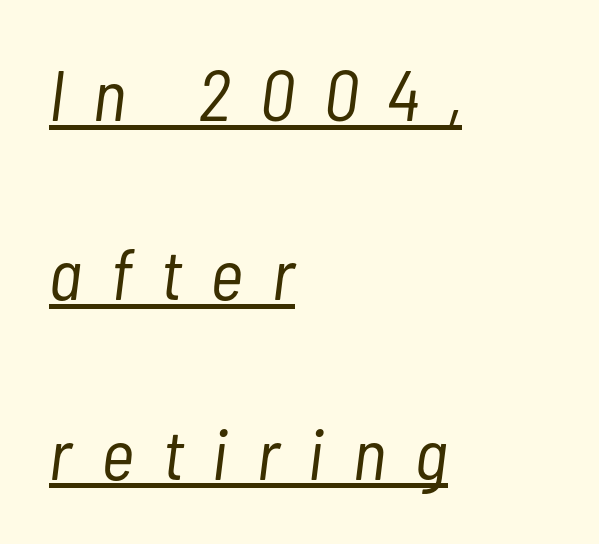
Q: Is the text bold? A: No.
Q: Is the text italic (slanted)? A: Yes, it leans right by about 7 degrees.
Q: Is the text underlined? A: Yes.
Q: How is the paragraph aligned? A: Left-aligned.
Q: Is the spacing between letters normal or unusually wide? A: Unusually wide.
Q: Is the spacing between lines tight, normal or loose? A: Loose.
Q: Width (condensed, normal, or wide)? A: Condensed.
Q: Stroke contrast? A: Low.
Q: x-height? A: Medium.
Q: Monospaced? A: No.
